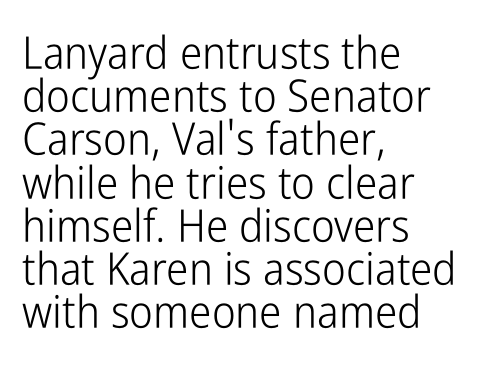
The image shows 45 px light, condensed sans-serif type, upright; set left-aligned, tight line spacing (0.96x), normal letter spacing, not underlined; low stroke contrast and a medium x-height.
